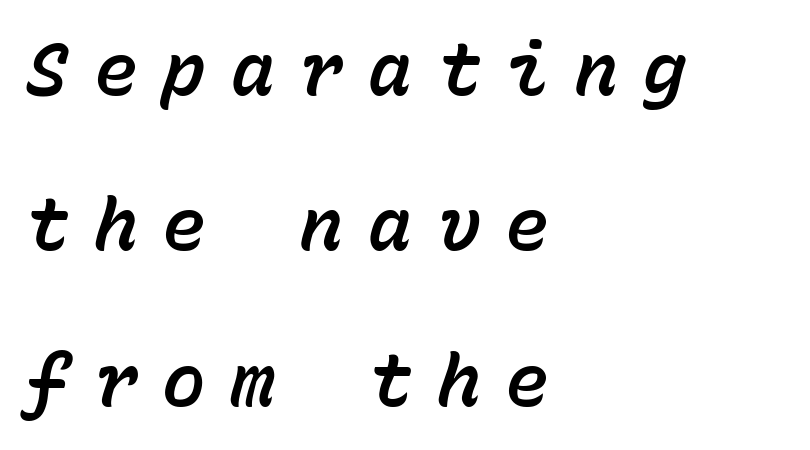
Q: Is the text italic (slanted)? A: Yes, it leans right by about 15 degrees.
Q: Is the text underlined? A: No.
Q: How is the paragraph aligned? A: Left-aligned.
Q: Is the spacing between letters normal or unusually wide? A: Unusually wide.
Q: Is the spacing between lines tight, normal or loose? A: Loose.
Q: Width (condensed, normal, or wide)? A: Normal.
Q: Stroke contrast? A: Low.
Q: x-height? A: Medium.
Q: Monospaced? A: Yes.
